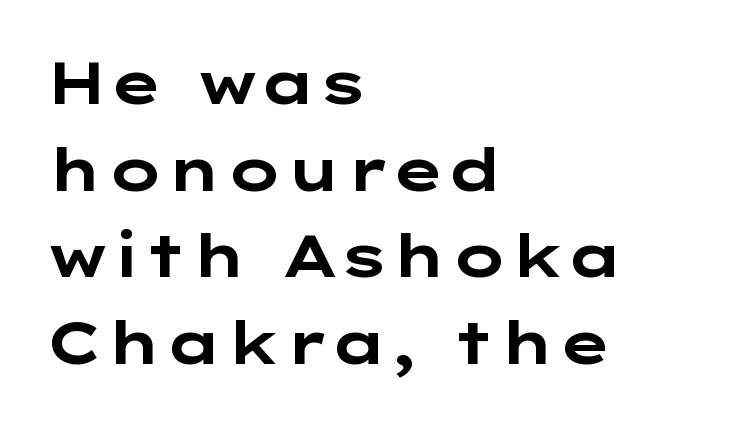
The image shows 59 px bold, wide sans-serif type, upright; set left-aligned, normal line spacing (1.47x), normal letter spacing, not underlined; low stroke contrast and a medium x-height.
